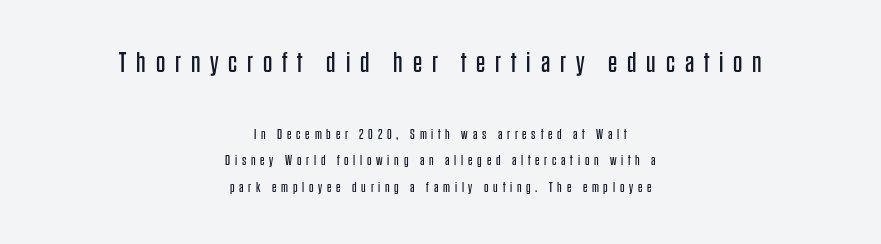
The image shows 29 px regular-weight, condensed sans-serif type, upright; set centered, loose line spacing (1.91x), unusually wide letter spacing (+0.34 em), not underlined; the first (top) block is 2.07x larger; low stroke contrast and a large x-height.
